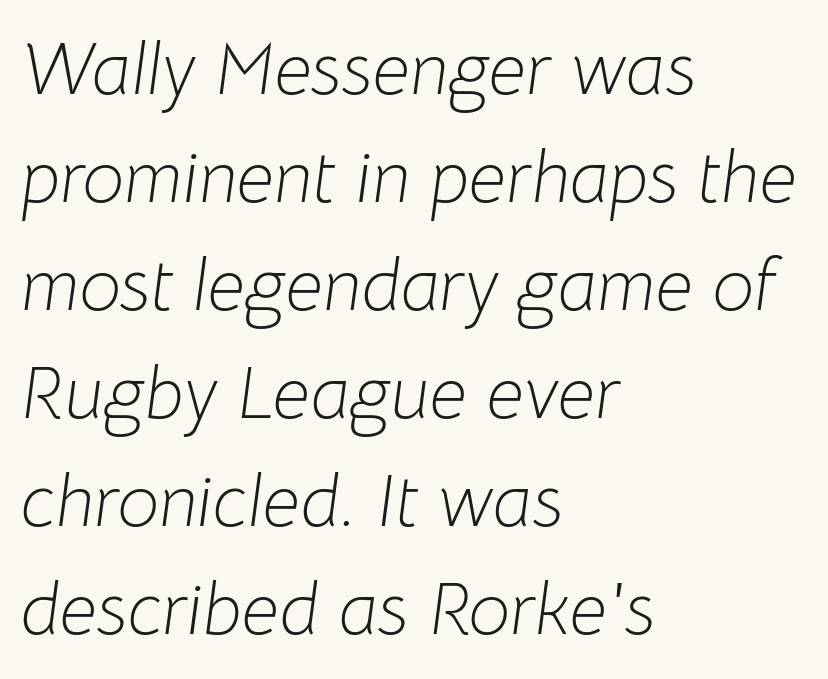
Q: Is the text bold? A: No.
Q: Is the text italic (slanted)? A: Yes, it leans right by about 8 degrees.
Q: Is the text underlined? A: No.
Q: How is the paragraph aligned? A: Left-aligned.
Q: Is the spacing between letters normal or unusually wide? A: Normal.
Q: Is the spacing between lines tight, normal or loose? A: Normal.
Q: Width (condensed, normal, or wide)? A: Normal.
Q: Stroke contrast? A: Low.
Q: x-height? A: Medium.
Q: Monospaced? A: No.
